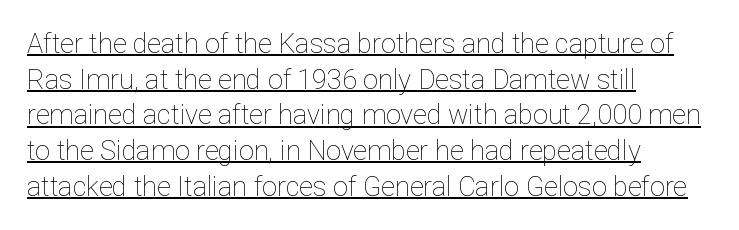
The image shows 27 px text type, upright; set left-aligned, normal line spacing (1.32x), normal letter spacing, underlined.
